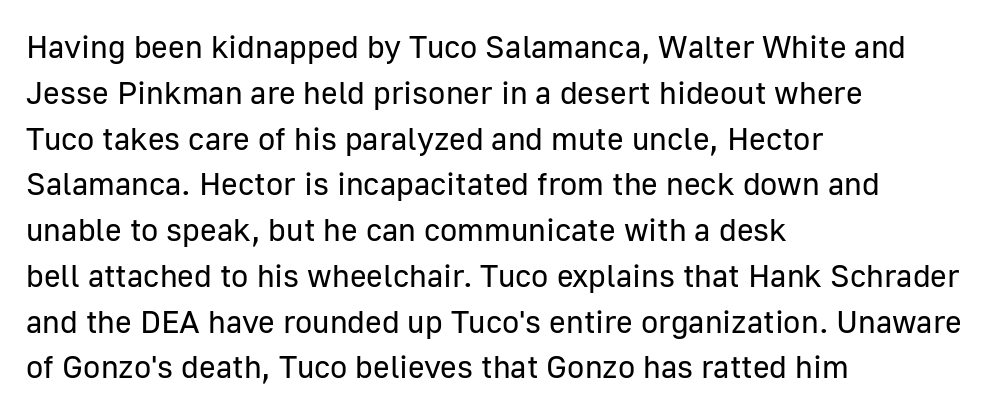
Q: Is the text bold? A: No.
Q: Is the text italic (slanted)? A: No, it is upright.
Q: Is the typeface a serif or a sans-serif typeface? A: Sans-serif.
Q: Is the text underlined? A: No.
Q: How is the paragraph aligned? A: Left-aligned.
Q: Is the spacing between letters normal or unusually wide? A: Normal.
Q: Is the spacing between lines tight, normal or loose? A: Normal.
Q: Width (condensed, normal, or wide)? A: Normal.
Q: Stroke contrast? A: Low.
Q: x-height? A: Medium.
Q: Monospaced? A: No.
